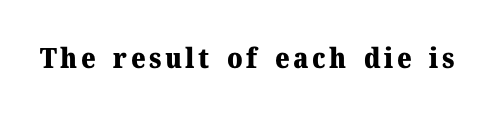
Are there feet on the stems? There are — it's a serif. The type sits square on the baseline with zero lean. The characters look thick and weighty, a clear bold. The passage shown is typed in a proportional face where columns would drift. Rule under the text: the space is simply empty.
